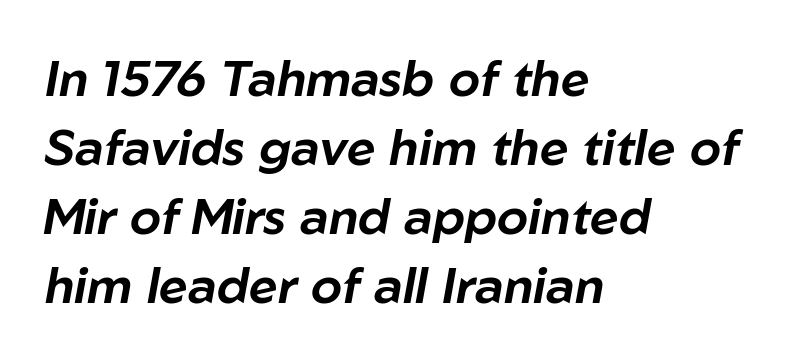
Q: Is the text italic (slanted)? A: Yes, it leans right by about 10 degrees.
Q: Is the text underlined? A: No.
Q: How is the paragraph aligned? A: Left-aligned.
Q: Is the spacing between letters normal or unusually wide? A: Normal.
Q: Is the spacing between lines tight, normal or loose? A: Normal.
Q: Width (condensed, normal, or wide)? A: Normal.
Q: Stroke contrast? A: Low.
Q: x-height? A: Medium.
Q: Monospaced? A: No.
